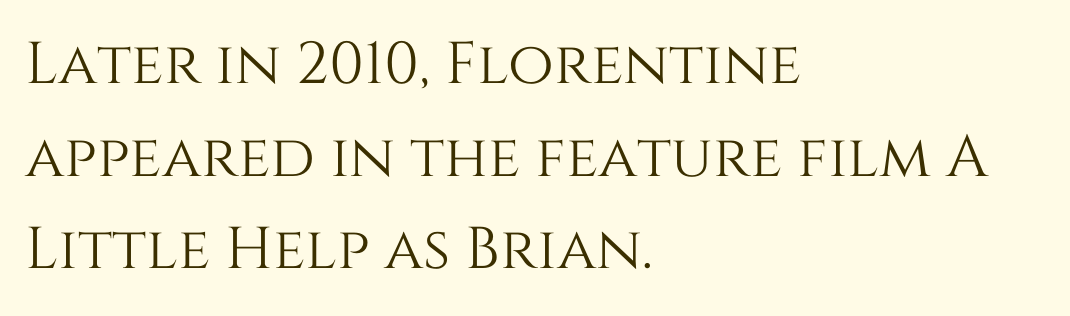
{"italic": "no", "width": "normal", "stroke_contrast": "medium", "x_height": "large", "monospaced": "no", "underline": "no", "align": "left", "line_spacing": "normal", "line_spacing_ratio": 1.57, "letter_spacing": "normal", "letter_spacing_em": 0.0, "glyph_px": 59}
